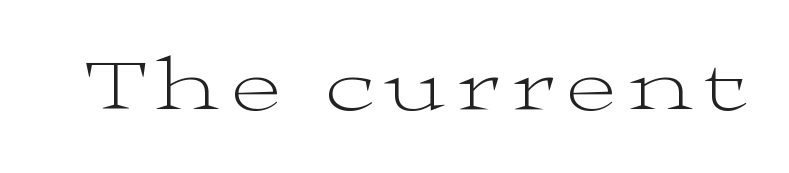
{"serif": "yes", "italic": "no", "bold": "no", "weight": "light", "width": "wide", "stroke_contrast": "medium", "x_height": "medium", "monospaced": "no", "underline": "no", "glyph_px": 76}
